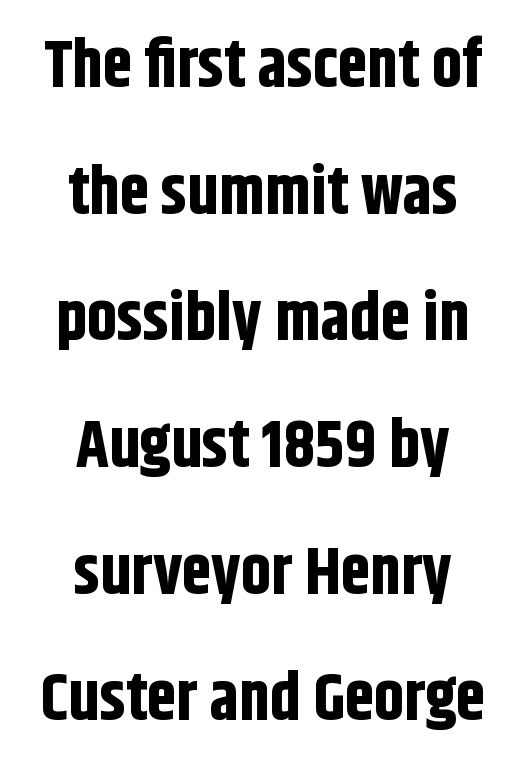
Q: Is the text bold? A: Yes.
Q: Is the text italic (slanted)? A: No, it is upright.
Q: Is the typeface a serif or a sans-serif typeface? A: Sans-serif.
Q: Is the text underlined? A: No.
Q: How is the paragraph aligned? A: Centered.
Q: Is the spacing between letters normal or unusually wide? A: Normal.
Q: Width (condensed, normal, or wide)? A: Condensed.
Q: Stroke contrast? A: Low.
Q: x-height? A: Large.
Q: Monospaced? A: No.
